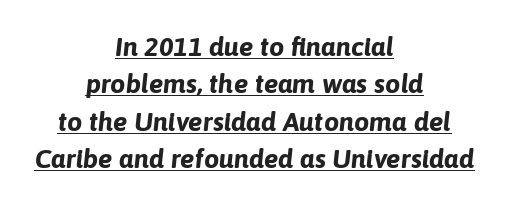
Q: Is the text bold? A: Yes.
Q: Is the text italic (slanted)? A: Yes, it leans right by about 6 degrees.
Q: Is the text underlined? A: Yes.
Q: How is the paragraph aligned? A: Centered.
Q: Is the spacing between letters normal or unusually wide? A: Normal.
Q: Is the spacing between lines tight, normal or loose? A: Normal.
